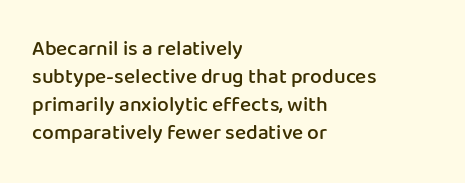
Q: Is the text bold? A: Semi-bold.
Q: Is the text italic (slanted)? A: No, it is upright.
Q: Is the text underlined? A: No.
Q: How is the paragraph aligned? A: Left-aligned.
Q: Is the spacing between letters normal or unusually wide? A: Normal.
Q: Is the spacing between lines tight, normal or loose? A: Normal.
